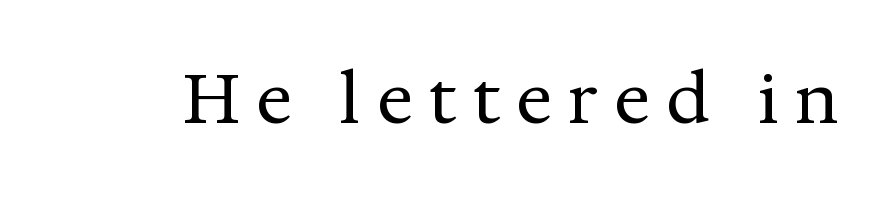
{"serif": "yes", "italic": "no", "bold": "no", "weight": "regular", "width": "normal", "stroke_contrast": "medium", "x_height": "medium", "monospaced": "no", "underline": "no", "letter_spacing": "wide", "letter_spacing_em": 0.24, "glyph_px": 68}
